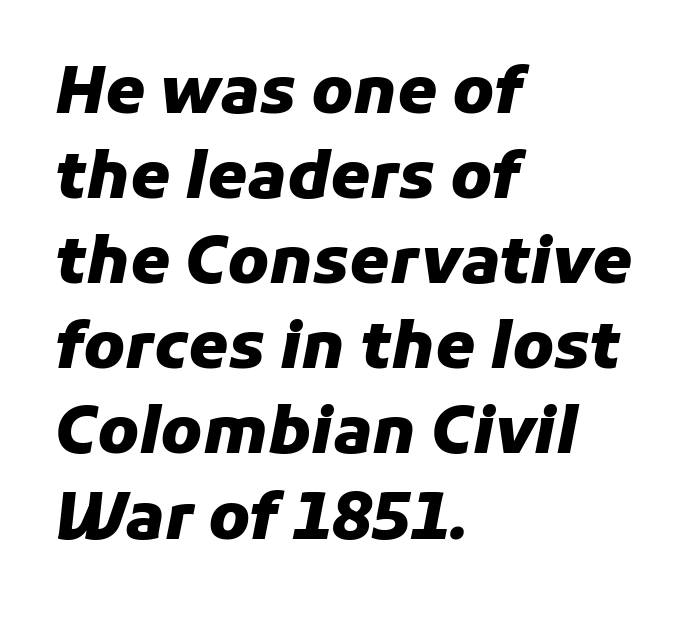
The image shows 64 px heavy type, italic (leaning right); set left-aligned, normal line spacing (1.33x), normal letter spacing, not underlined; low stroke contrast and a medium x-height.
